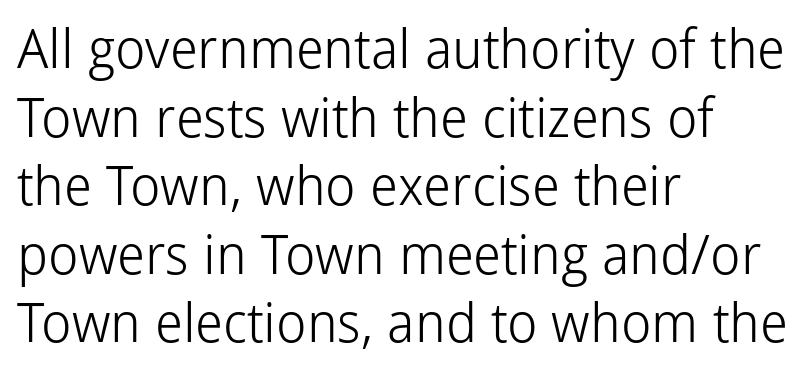
The image shows 54 px light sans-serif type, upright; set left-aligned, normal line spacing (1.27x), normal letter spacing, not underlined; low stroke contrast and a medium x-height.
